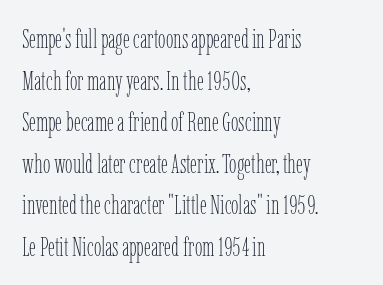
Q: Is the text bold? A: No.
Q: Is the text italic (slanted)? A: No, it is upright.
Q: Is the text underlined? A: No.
Q: How is the paragraph aligned? A: Left-aligned.
Q: Is the spacing between letters normal or unusually wide? A: Normal.
Q: Is the spacing between lines tight, normal or loose? A: Normal.
